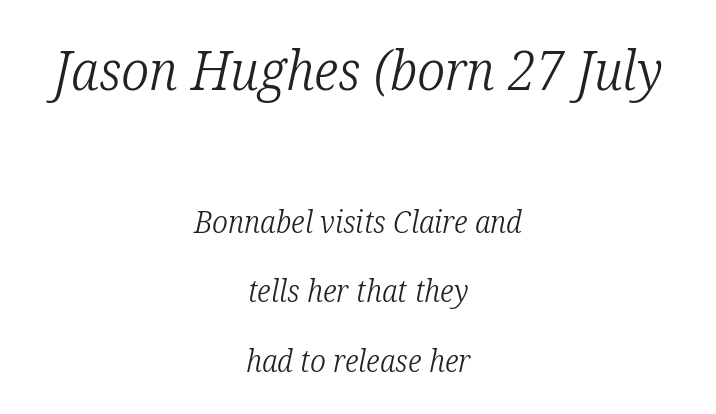
{"serif": "yes", "italic": "yes", "lean": "right", "slant_degrees": 12, "bold": "no", "weight": "light", "width": "condensed", "stroke_contrast": "low", "x_height": "medium", "monospaced": "no", "underline": "no", "align": "center", "line_spacing": "loose", "line_spacing_ratio": 2.25, "letter_spacing": "normal", "letter_spacing_em": 0.0, "larger_block": "first", "size_ratio": 1.77, "glyph_px": 55}
